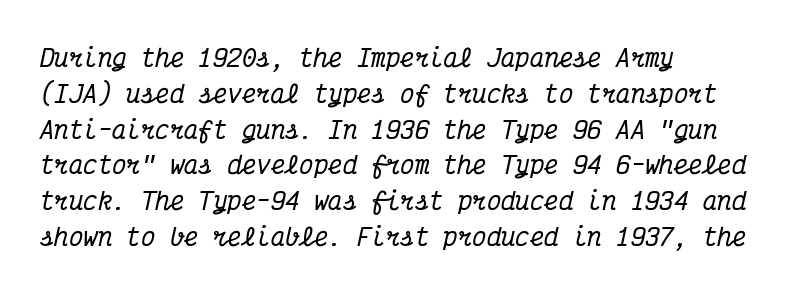
Characters follow at the spacing the type designer built in. The string is rendered with underlining switched off. Regarding leading, the lines here are spaced in the standard way. Slanted lettering throughout. Which margin do the lines hug? The left one — the right edge is uneven.
